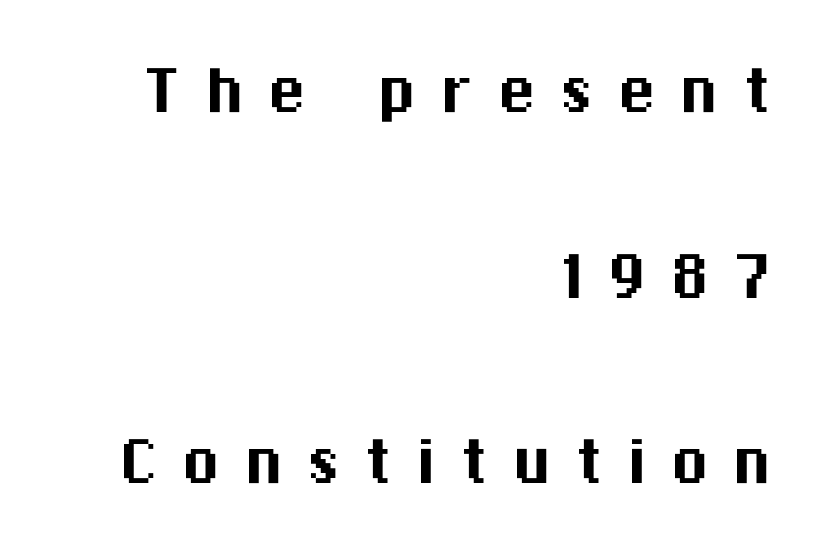
Is the letter spacing exaggerated? Yes — the characters are pushed far apart. The vertical gap from one line to the next is large. Upright lettering throughout. Right-aligned paragraph, ragged on the left.
